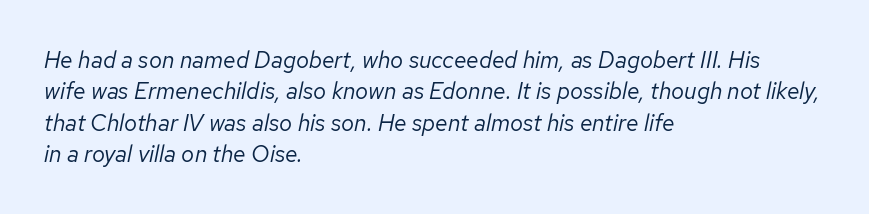
The image shows 23 px text type, italic (leaning right); set left-aligned, normal line spacing (1.36x), normal letter spacing, not underlined.
